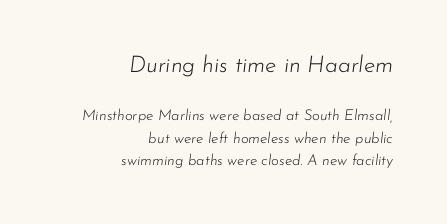
The image shows 23 px text type, italic (leaning right); set right-aligned, normal line spacing (1.53x), normal letter spacing, not underlined; the first (top) block is 1.53x larger.
